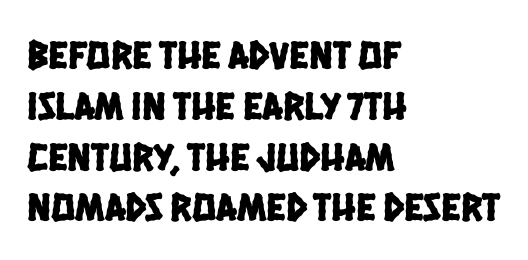
This rendering employs a face without finishing strokes, i.e., a sans-serif. The rows are spaced the way most documents space them. This rendering leaves character spacing at its baseline value. A typesetter would call this proportional, since set widths differ per character. The strip under each line holds only bare page. Every row of glyphs begins at an identical x-position on the left.
